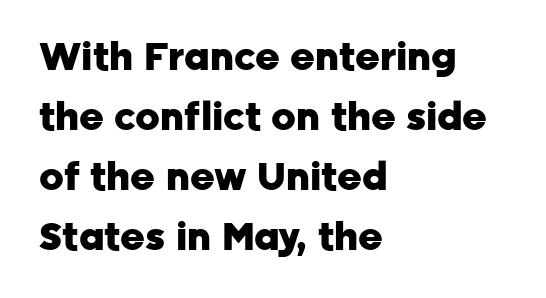
Q: Is the text bold? A: Yes.
Q: Is the text italic (slanted)? A: No, it is upright.
Q: Is the typeface a serif or a sans-serif typeface? A: Sans-serif.
Q: Is the text underlined? A: No.
Q: How is the paragraph aligned? A: Left-aligned.
Q: Is the spacing between letters normal or unusually wide? A: Normal.
Q: Is the spacing between lines tight, normal or loose? A: Normal.
Q: Width (condensed, normal, or wide)? A: Normal.
Q: Stroke contrast? A: Low.
Q: x-height? A: Medium.
Q: Monospaced? A: No.
